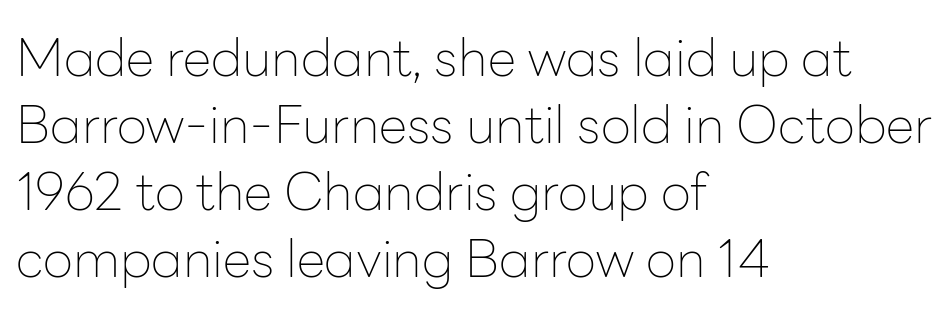
The image shows 52 px thin sans-serif type, upright; set left-aligned, normal line spacing (1.29x), normal letter spacing, not underlined; low stroke contrast and a medium x-height.
